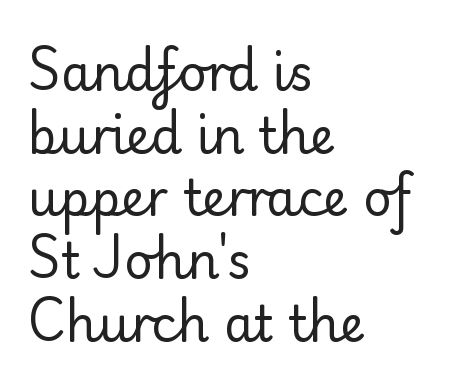
The image shows 49 px regular-weight sans-serif type, upright; set left-aligned, normal line spacing (1.28x), normal letter spacing, not underlined; low stroke contrast and a small x-height.
